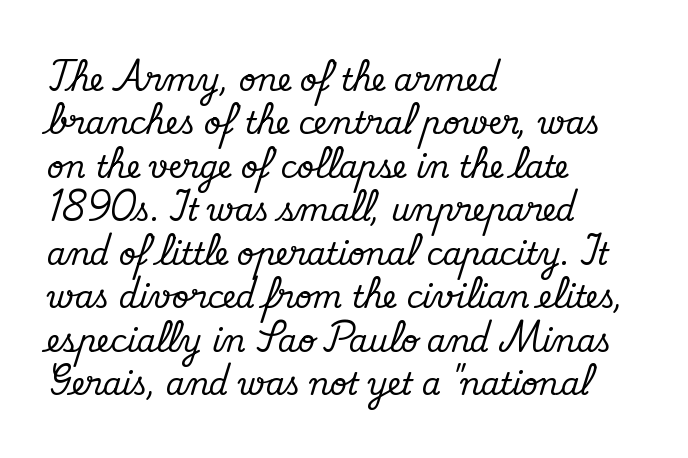
The image shows 30 px serif type; set left-aligned, normal line spacing (1.45x), normal letter spacing, not underlined; medium stroke contrast and a small x-height.
